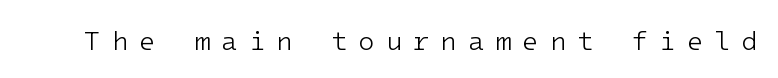
Q: Is the text bold? A: No.
Q: Is the text italic (slanted)? A: No, it is upright.
Q: Is the text underlined? A: No.
Q: Is the spacing between letters normal or unusually wide? A: Unusually wide.
